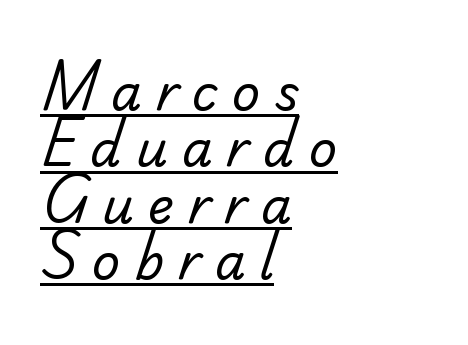
The sample's only ornament is a line tracing under the words. A typesetter would call this proportional, since set widths differ per character. Is the block centered? No — it sits flush against the left margin. How are the letters spaced? Widely, with obvious added tracking. Unbolded letterforms with no extra heft. Horizontal bands of white between lines are thin slivers.
